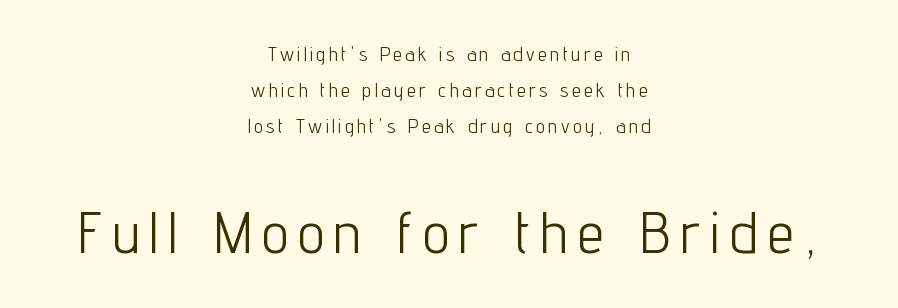
{"serif": "no", "italic": "no", "bold": "no", "weight": "light", "width": "condensed", "stroke_contrast": "low", "x_height": "medium", "monospaced": "no", "underline": "no", "align": "center", "line_spacing_ratio": 1.79, "larger_block": "second", "size_ratio": 2.95, "glyph_px": 59}
